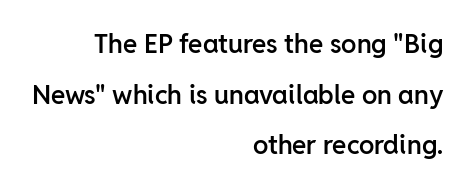
{"italic": "no", "bold": "semi", "underline": "no", "align": "right", "line_spacing": "loose", "line_spacing_ratio": 1.95, "letter_spacing": "normal", "letter_spacing_em": 0.0, "glyph_px": 26}
